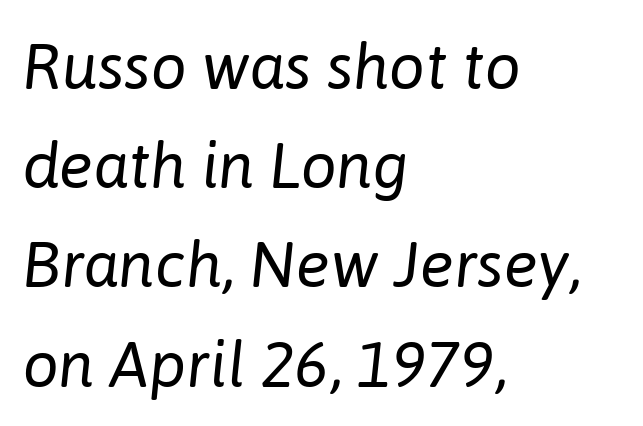
{"italic": "yes", "lean": "right", "slant_degrees": 6, "bold": "no", "weight": "regular", "width": "normal", "stroke_contrast": "low", "x_height": "medium", "monospaced": "no", "underline": "no", "align": "left", "line_spacing": "normal", "line_spacing_ratio": 1.55, "letter_spacing": "normal", "letter_spacing_em": 0.0, "glyph_px": 64}
